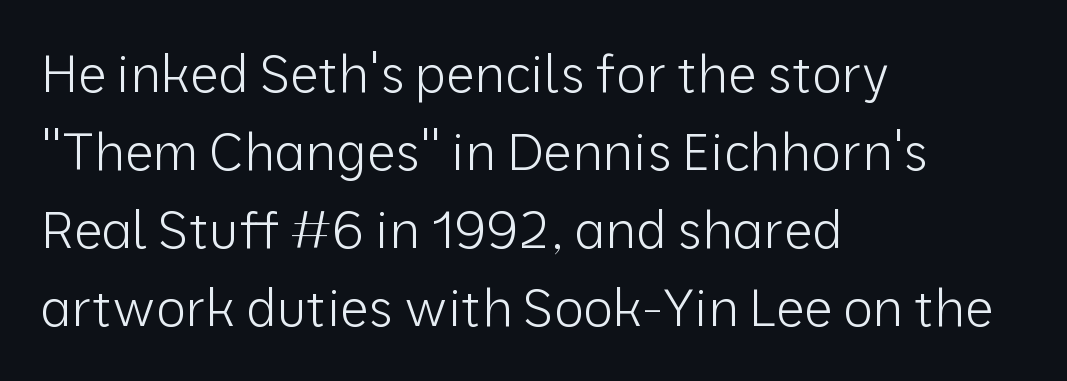
Each letter's strokes conclude bluntly, with no projecting serifs. Successive baselines arrive at the customary interval. The gaps between neighbouring characters are ordinary and unremarkable. Alignment: flush left.
